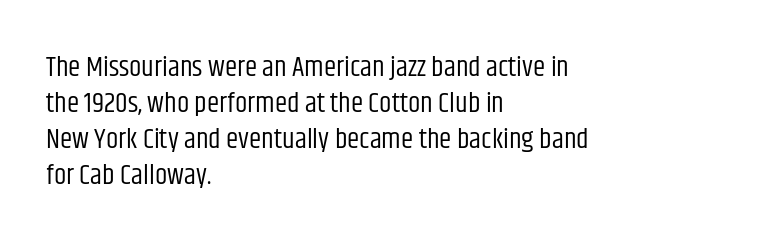
{"serif": "no", "italic": "no", "bold": "no", "weight": "regular", "width": "condensed", "stroke_contrast": "low", "x_height": "large", "monospaced": "no", "underline": "no", "align": "left", "line_spacing": "normal", "line_spacing_ratio": 1.28, "letter_spacing": "normal", "letter_spacing_em": 0.0, "glyph_px": 28}
